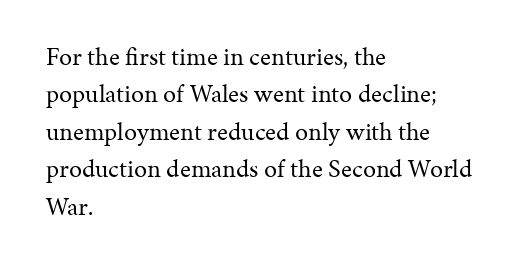
Q: Is the text bold? A: No.
Q: Is the text italic (slanted)? A: No, it is upright.
Q: Is the text underlined? A: No.
Q: How is the paragraph aligned? A: Left-aligned.
Q: Is the spacing between letters normal or unusually wide? A: Normal.
Q: Is the spacing between lines tight, normal or loose? A: Normal.
